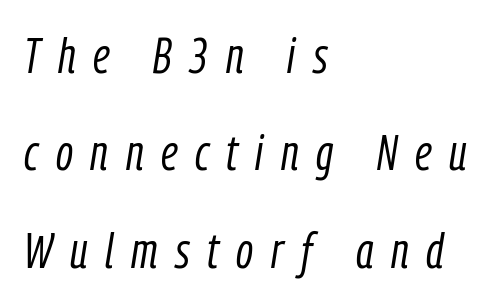
A typesetter would call this leading open, well beyond the default. Letter spacing: wide. You could not count columns in this text — the font is proportionally spaced. Quick note: underline off. The face used here has a pronounced slope to its letters.
